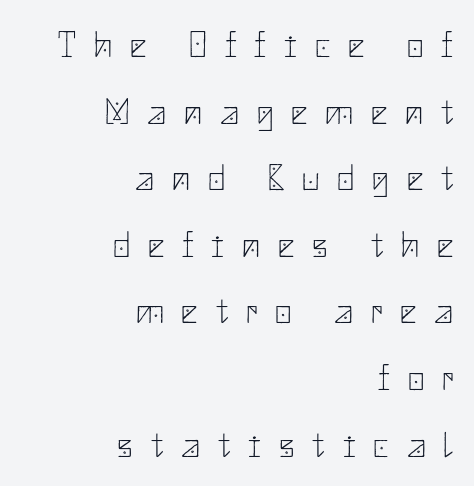
Q: Is the text bold? A: No.
Q: Is the text italic (slanted)? A: No, it is upright.
Q: Is the typeface a serif or a sans-serif typeface? A: Sans-serif.
Q: Is the text underlined? A: No.
Q: How is the paragraph aligned? A: Right-aligned.
Q: Is the spacing between letters normal or unusually wide? A: Unusually wide.
Q: Width (condensed, normal, or wide)? A: Normal.
Q: Stroke contrast? A: Low.
Q: x-height? A: Small.
